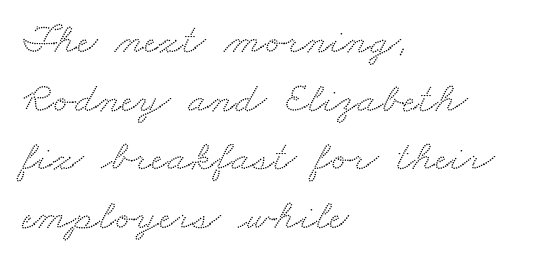
{"serif": "yes", "width": "wide", "stroke_contrast": "medium", "x_height": "small", "monospaced": "no", "underline": "no", "align": "left", "line_spacing": "normal", "line_spacing_ratio": 1.33, "letter_spacing": "normal", "letter_spacing_em": 0.0, "glyph_px": 44}
